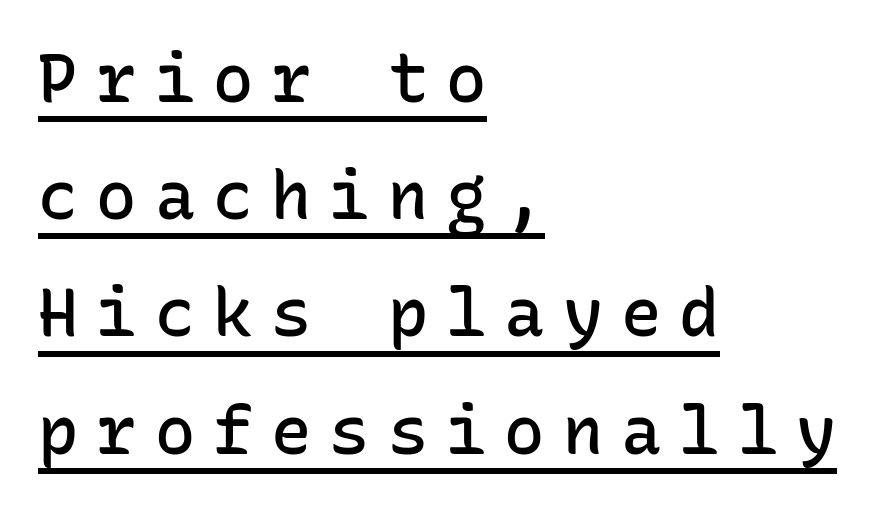
The image shows 67 px semibold sans-serif type, upright, monospaced; set left-aligned, line spacing 1.75x, unusually wide letter spacing (+0.27 em), underlined; low stroke contrast and a medium x-height.
